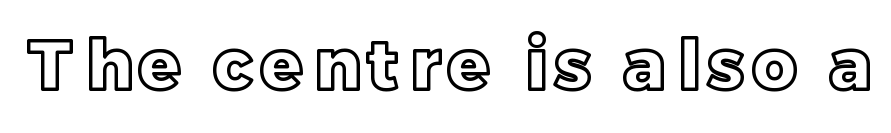
Q: Is the text italic (slanted)? A: No, it is upright.
Q: Is the text underlined? A: No.
Q: Width (condensed, normal, or wide)? A: Normal.
Q: x-height? A: Large.
Q: Monospaced? A: No.
